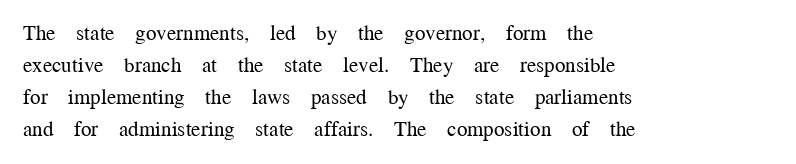
The image shows 21 px text type, upright; set left-aligned, normal line spacing (1.52x), normal letter spacing, not underlined.
